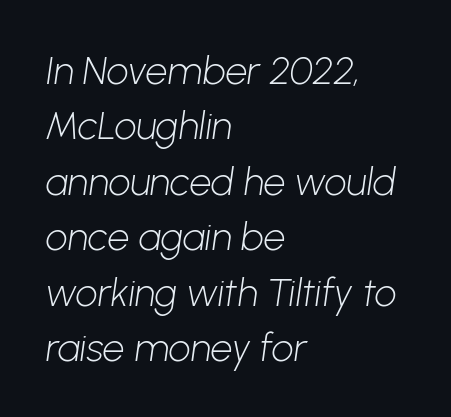
Looks like regular typesetting: each glyph gets only the width it needs. The typesetter chose a ragged-right arrangement here. Between one letter and the next there's only the usual sliver of space. The gap between lines stays unmarked.
